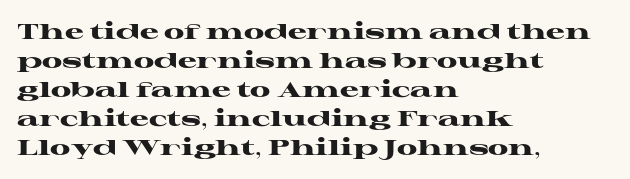
{"italic": "no", "bold": "yes", "underline": "no", "align": "left", "line_spacing": "normal", "line_spacing_ratio": 1.38, "letter_spacing": "normal", "letter_spacing_em": 0.0, "glyph_px": 21}
